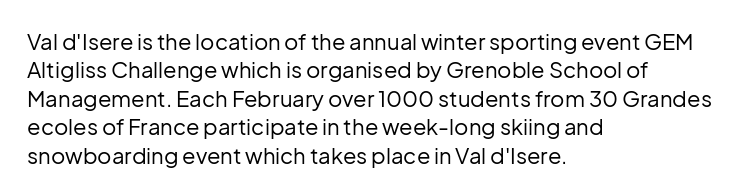
Rule under the text: the space is simply empty. Honestly, the letter spacing is just normal — you wouldn't notice it. The font's upright variant was chosen for this text. The strokes are not fattened; the text isn't bold. Layout note: lines flush left. The designer left line spacing at the default.
